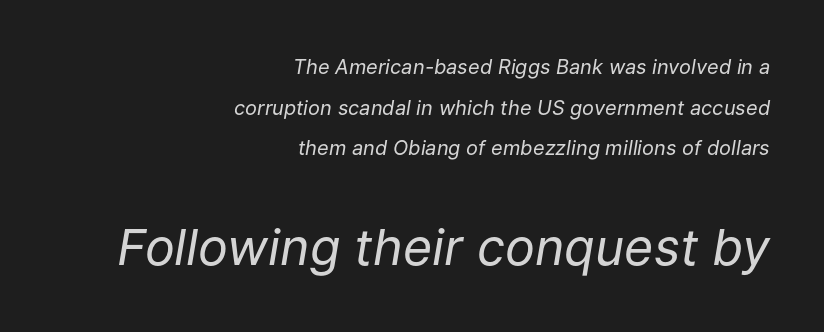
{"italic": "yes", "lean": "right", "slant_degrees": 9, "bold": "no", "weight": "regular", "width": "normal", "stroke_contrast": "low", "x_height": "medium", "monospaced": "no", "underline": "no", "align": "right", "line_spacing": "loose", "line_spacing_ratio": 2.03, "letter_spacing": "normal", "letter_spacing_em": 0.0, "larger_block": "second", "size_ratio": 2.5, "glyph_px": 50}
